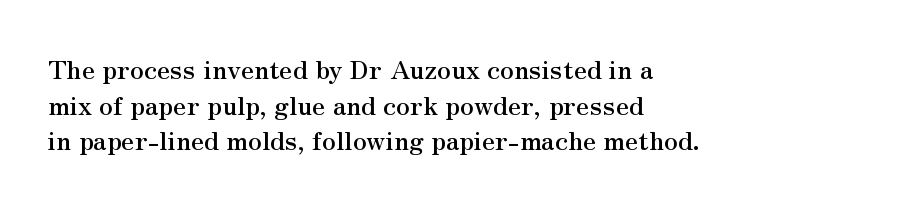
Compared with a centered layout, this one pins lines to the left instead. These lines were composed using upright roman letters. The type is set solid horizontally, with unmodified tracking. Vertical spacing — default. A bare baseline throughout the passage.
